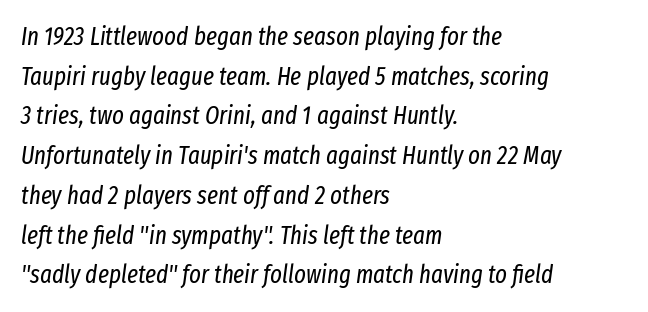
The image shows 25 px text type, italic (leaning right); set left-aligned, normal line spacing (1.59x), normal letter spacing, not underlined.
